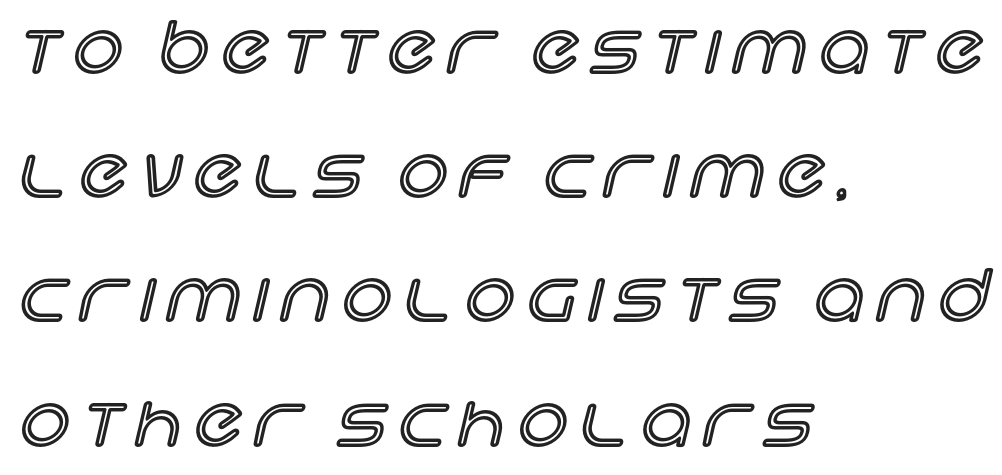
{"width": "normal", "x_height": "large", "monospaced": "no", "underline": "no", "align": "left", "line_spacing_ratio": 1.8, "glyph_px": 69}
